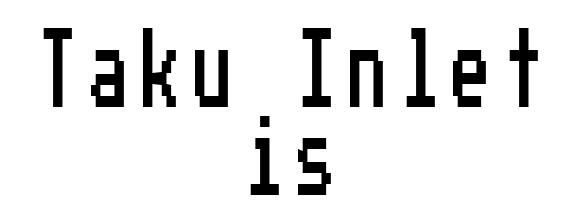
{"serif": "no", "italic": "no", "width": "condensed", "stroke_contrast": "low", "x_height": "medium", "underline": "no", "align": "center", "line_spacing_ratio": 1.18, "glyph_px": 75}
